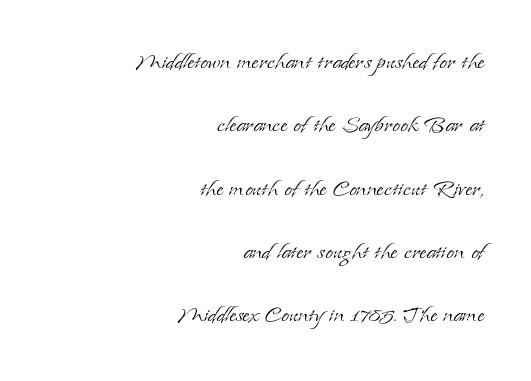
{"serif": "yes", "bold": "no", "weight": "light", "width": "normal", "stroke_contrast": "low", "x_height": "small", "monospaced": "no", "underline": "no", "align": "right", "line_spacing": "loose", "line_spacing_ratio": 2.26, "letter_spacing": "normal", "letter_spacing_em": 0.0, "glyph_px": 28}
